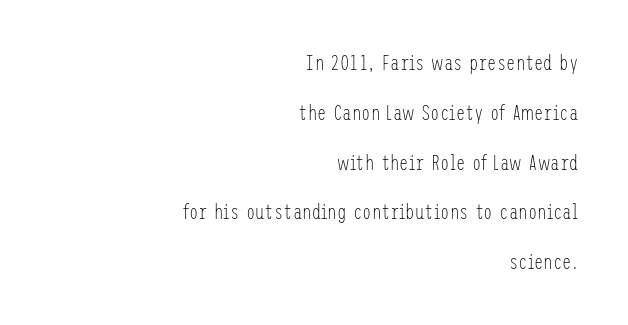
{"italic": "no", "bold": "no", "underline": "no", "align": "right", "line_spacing": "loose", "line_spacing_ratio": 2.37, "letter_spacing": "normal", "letter_spacing_em": 0.0, "glyph_px": 21}
